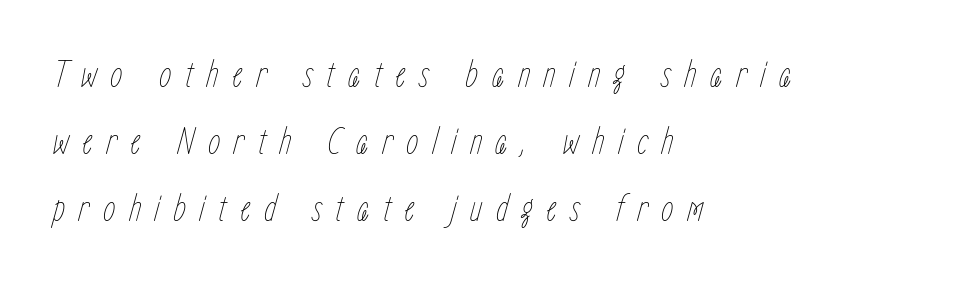
Q: Is the text bold? A: No.
Q: Is the text italic (slanted)? A: Yes, it leans right by about 15 degrees.
Q: Is the text underlined? A: No.
Q: How is the paragraph aligned? A: Left-aligned.
Q: Is the spacing between letters normal or unusually wide? A: Unusually wide.
Q: Is the spacing between lines tight, normal or loose? A: Normal.
Q: Width (condensed, normal, or wide)? A: Condensed.
Q: Stroke contrast? A: Low.
Q: x-height? A: Medium.
Q: Monospaced? A: No.
